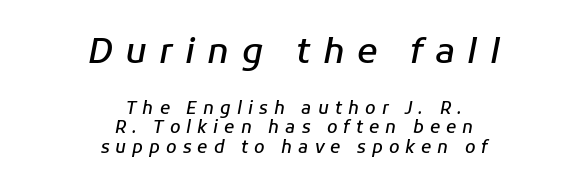
{"italic": "yes", "lean": "right", "slant_degrees": 11, "bold": "semi", "weight": "semibold", "width": "normal", "stroke_contrast": "low", "x_height": "medium", "monospaced": "no", "underline": "no", "align": "center", "line_spacing": "tight", "line_spacing_ratio": 1.14, "letter_spacing": "wide", "letter_spacing_em": 0.36, "larger_block": "first", "size_ratio": 2.0, "glyph_px": 34}
